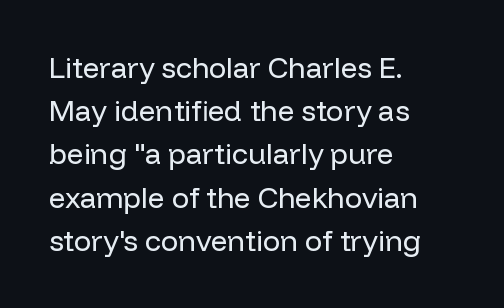
{"serif": "no", "italic": "no", "bold": "no", "weight": "regular", "width": "normal", "stroke_contrast": "low", "x_height": "medium", "monospaced": "no", "underline": "no", "align": "left", "line_spacing": "normal", "line_spacing_ratio": 1.49, "letter_spacing": "normal", "letter_spacing_em": 0.0, "glyph_px": 29}
